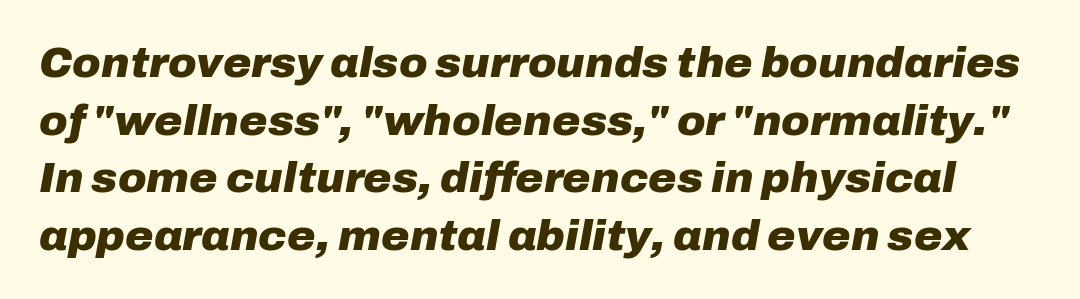
{"italic": "yes", "lean": "right", "slant_degrees": 10, "bold": "yes", "weight": "heavy", "width": "normal", "stroke_contrast": "low", "x_height": "medium", "monospaced": "no", "underline": "no", "line_spacing": "normal", "line_spacing_ratio": 1.34, "letter_spacing": "normal", "letter_spacing_em": 0.0, "glyph_px": 43}
